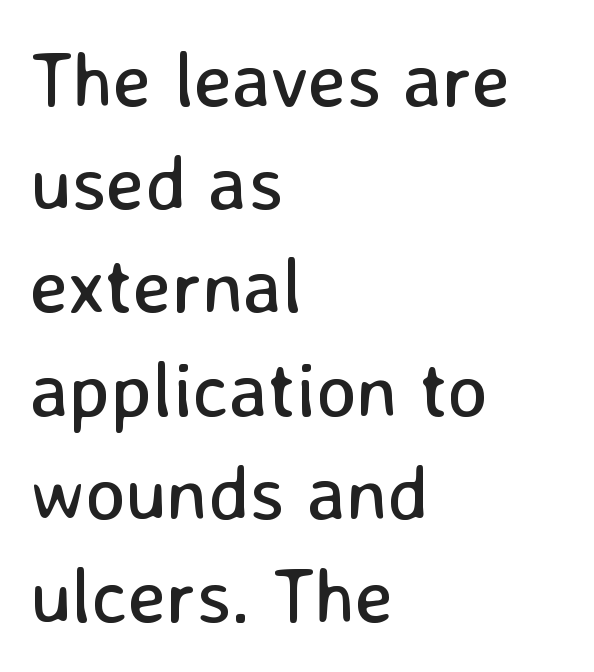
Q: Is the text bold? A: No.
Q: Is the text italic (slanted)? A: No, it is upright.
Q: Is the typeface a serif or a sans-serif typeface? A: Sans-serif.
Q: Is the text underlined? A: No.
Q: How is the paragraph aligned? A: Left-aligned.
Q: Is the spacing between letters normal or unusually wide? A: Normal.
Q: Is the spacing between lines tight, normal or loose? A: Normal.
Q: Width (condensed, normal, or wide)? A: Normal.
Q: Stroke contrast? A: Low.
Q: x-height? A: Medium.
Q: Monospaced? A: No.
